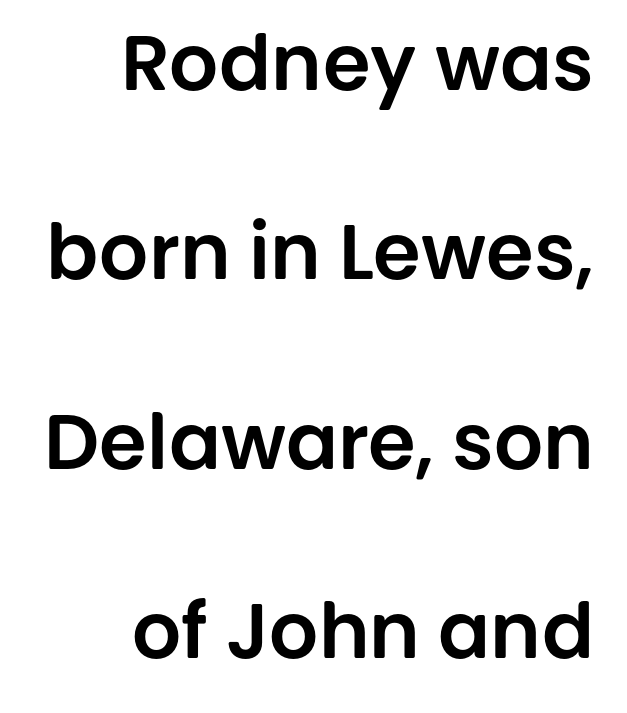
{"serif": "no", "italic": "no", "width": "normal", "stroke_contrast": "low", "x_height": "large", "monospaced": "no", "underline": "no", "align": "right", "line_spacing": "loose", "line_spacing_ratio": 2.46, "letter_spacing": "normal", "letter_spacing_em": 0.0, "glyph_px": 77}
